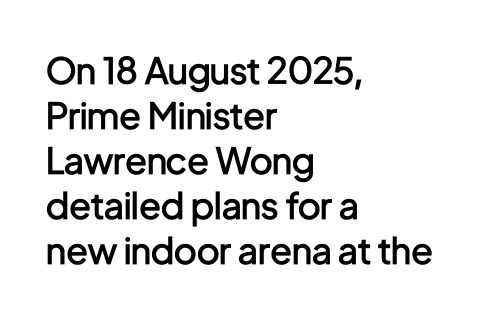
Q: Is the text bold? A: Semi-bold.
Q: Is the text italic (slanted)? A: No, it is upright.
Q: Is the typeface a serif or a sans-serif typeface? A: Sans-serif.
Q: Is the text underlined? A: No.
Q: How is the paragraph aligned? A: Left-aligned.
Q: Is the spacing between letters normal or unusually wide? A: Normal.
Q: Is the spacing between lines tight, normal or loose? A: Normal.
Q: Width (condensed, normal, or wide)? A: Condensed.
Q: Stroke contrast? A: Low.
Q: x-height? A: Medium.
Q: Monospaced? A: No.
